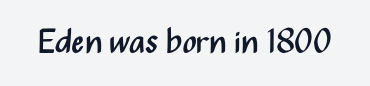
{"serif": "no", "italic": "no", "bold": "no", "weight": "regular", "width": "condensed", "stroke_contrast": "medium", "x_height": "medium", "monospaced": "no", "underline": "no", "letter_spacing": "normal", "letter_spacing_em": 0.0, "glyph_px": 33}
